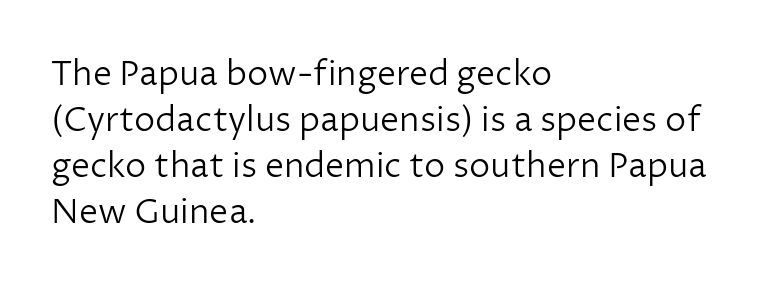
Q: Is the text bold? A: No.
Q: Is the text italic (slanted)? A: No, it is upright.
Q: Is the typeface a serif or a sans-serif typeface? A: Sans-serif.
Q: Is the text underlined? A: No.
Q: How is the paragraph aligned? A: Left-aligned.
Q: Is the spacing between letters normal or unusually wide? A: Normal.
Q: Is the spacing between lines tight, normal or loose? A: Normal.
Q: Width (condensed, normal, or wide)? A: Normal.
Q: Stroke contrast? A: Low.
Q: x-height? A: Medium.
Q: Monospaced? A: No.
